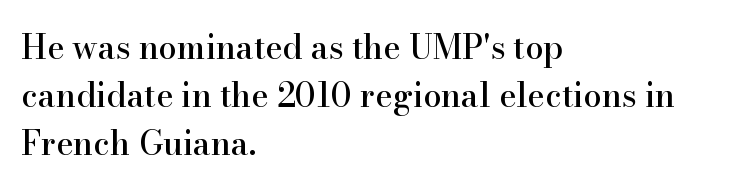
The image shows 33 px serif type, upright; set left-aligned, normal line spacing (1.45x), normal letter spacing, not underlined; high stroke contrast and a small x-height.
